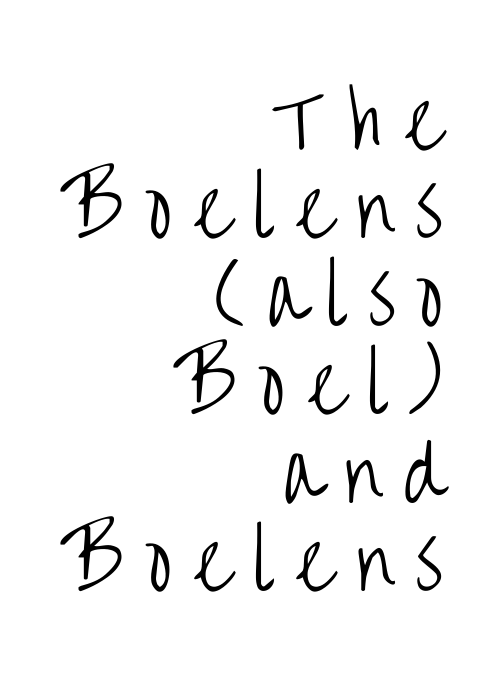
The image shows 76 px light, condensed sans-serif type, upright; set right-aligned, line spacing 1.16x, unusually wide letter spacing (+0.29 em), not underlined; low stroke contrast and a large x-height.
